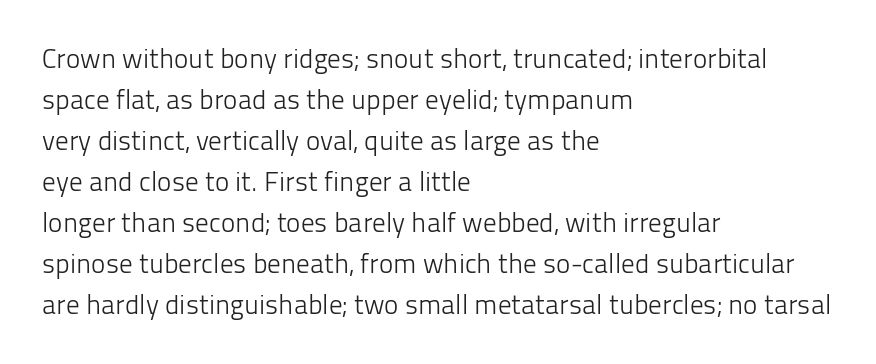
On a weight scale, this lands at 450 or below. The passage shown has conventional tracking throughout. A normal amount of white space separates one row of letters from the next. The rag falls on the right side of this text block.
